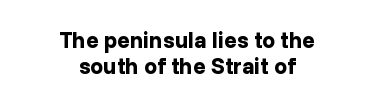
{"italic": "no", "bold": "yes", "underline": "no", "align": "center", "line_spacing": "tight", "line_spacing_ratio": 1.15, "letter_spacing": "normal", "letter_spacing_em": 0.0, "glyph_px": 23}
